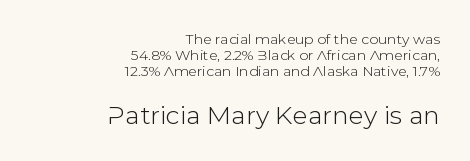
The letterforms sit shoulder to shoulder at normal distance. Size contrast runs from small at the top to large at the bottom. Posture: vertical. Check the space under the baseline: it is left empty. These lines are set flush right with a ragged left edge.
